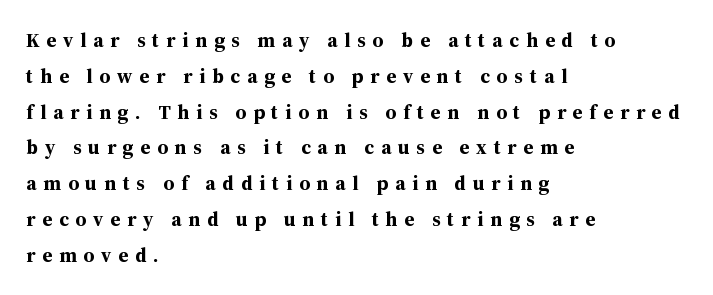
{"italic": "no", "bold": "yes", "underline": "no", "align": "left", "line_spacing_ratio": 1.79, "letter_spacing": "wide", "letter_spacing_em": 0.34, "glyph_px": 20}
